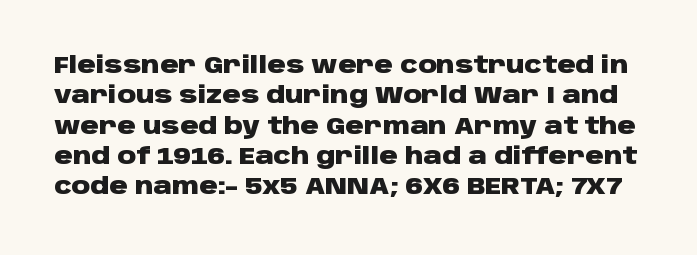
No extra tracking has been applied to these lines. These lines sit exactly where default settings would place them. In terms of weight, the rendering is a true, heavy bold. Decoration check: the copy has no underline. Posture: upright roman.
